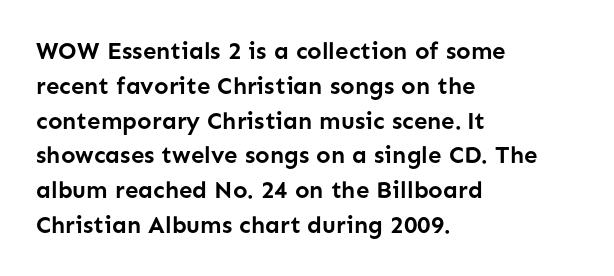
Q: Is the text bold? A: Yes.
Q: Is the text italic (slanted)? A: No, it is upright.
Q: Is the text underlined? A: No.
Q: How is the paragraph aligned? A: Left-aligned.
Q: Is the spacing between letters normal or unusually wide? A: Normal.
Q: Is the spacing between lines tight, normal or loose? A: Normal.
